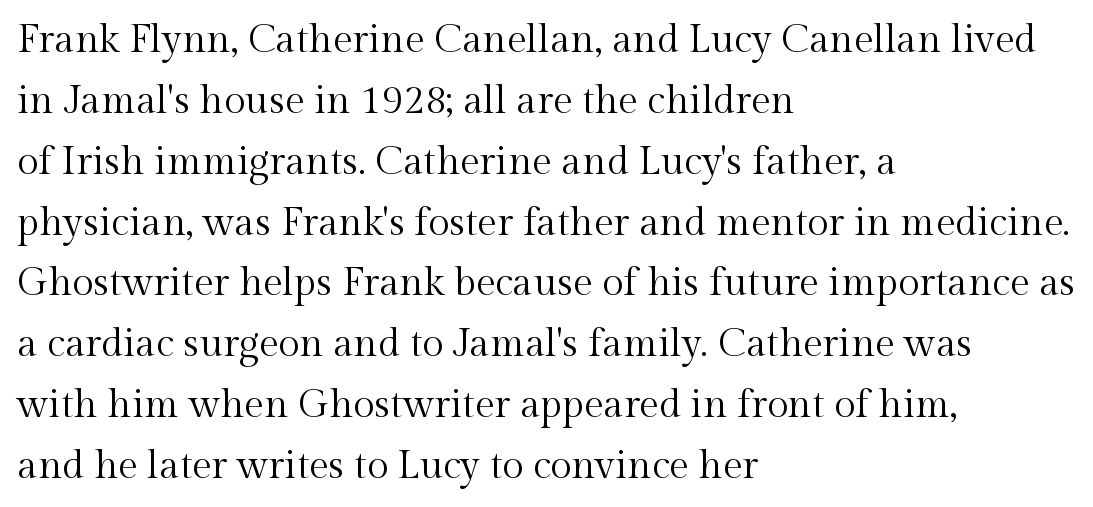
Q: Is the text bold? A: No.
Q: Is the text italic (slanted)? A: No, it is upright.
Q: Is the typeface a serif or a sans-serif typeface? A: Serif.
Q: Is the text underlined? A: No.
Q: How is the paragraph aligned? A: Left-aligned.
Q: Is the spacing between letters normal or unusually wide? A: Normal.
Q: Is the spacing between lines tight, normal or loose? A: Normal.
Q: Width (condensed, normal, or wide)? A: Normal.
Q: x-height? A: Medium.
Q: Monospaced? A: No.
